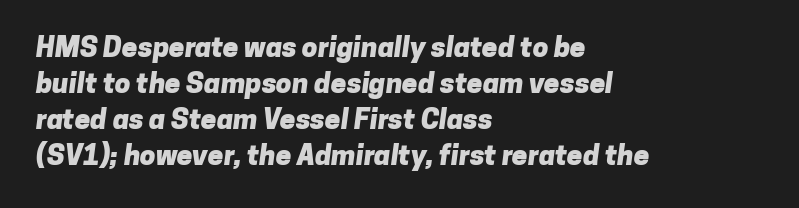
These lines are set flush left with a ragged right edge. If you measured baseline to baseline, you'd find a middling distance. Letter spacing: default. Check where the strokes stop: nothing finishes them off — pure sans.
